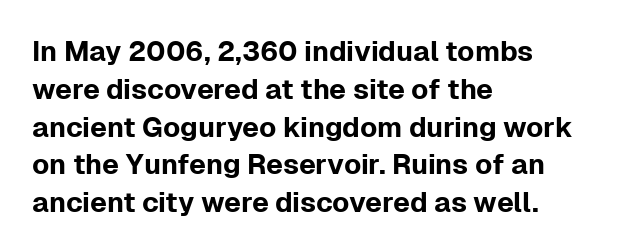
The image shows 28 px sans-serif type, upright; set left-aligned, normal line spacing (1.35x), normal letter spacing, not underlined; low stroke contrast and a medium x-height.
